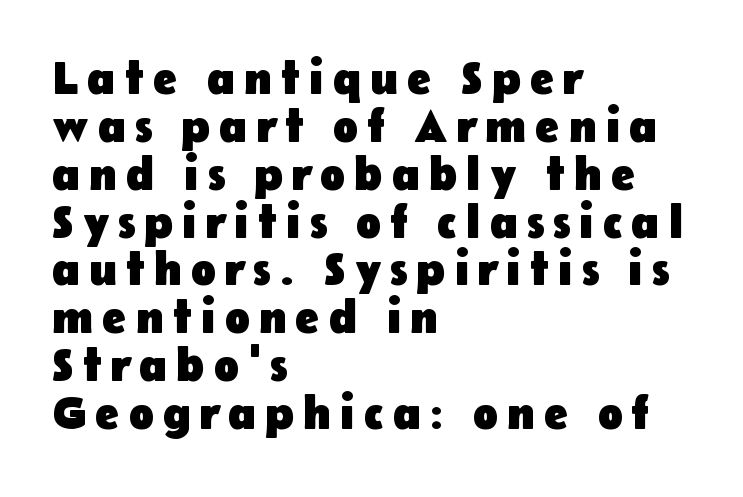
If you measured baseline to baseline, you'd find a short distance. The rendering anchors every line to the left-hand side. In terms of letterform style, serifs are entirely absent. This is heavy type, rendered in bold. Spacing verdict: proportional, widths tailored to each character.
